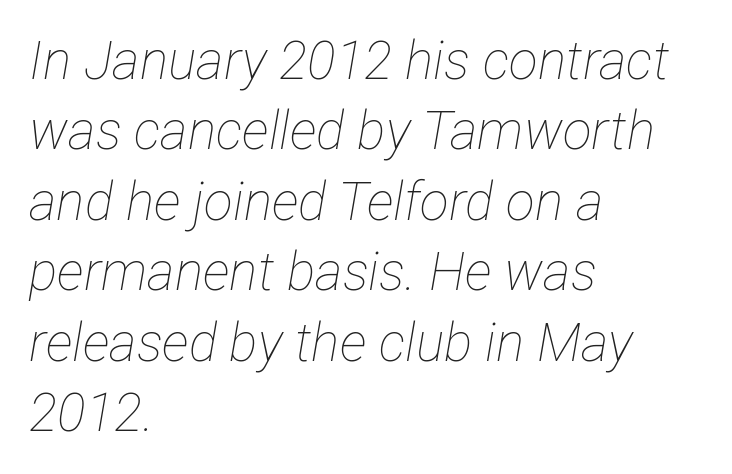
Q: Is the text bold? A: No.
Q: Is the text italic (slanted)? A: Yes, it leans right by about 12 degrees.
Q: Is the text underlined? A: No.
Q: How is the paragraph aligned? A: Left-aligned.
Q: Is the spacing between letters normal or unusually wide? A: Normal.
Q: Is the spacing between lines tight, normal or loose? A: Normal.
Q: Width (condensed, normal, or wide)? A: Condensed.
Q: Stroke contrast? A: Low.
Q: x-height? A: Medium.
Q: Monospaced? A: No.
